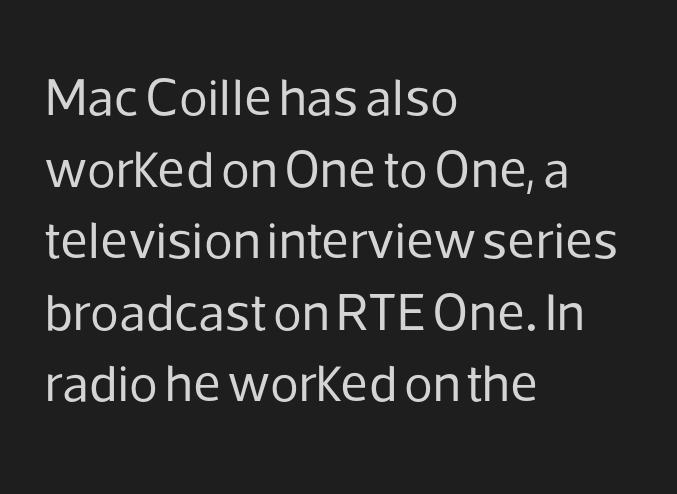
Q: Is the text bold? A: No.
Q: Is the text italic (slanted)? A: No, it is upright.
Q: Is the typeface a serif or a sans-serif typeface? A: Sans-serif.
Q: Is the text underlined? A: No.
Q: How is the paragraph aligned? A: Left-aligned.
Q: Is the spacing between letters normal or unusually wide? A: Normal.
Q: Is the spacing between lines tight, normal or loose? A: Normal.
Q: Width (condensed, normal, or wide)? A: Normal.
Q: Stroke contrast? A: Low.
Q: x-height? A: Medium.
Q: Monospaced? A: No.
